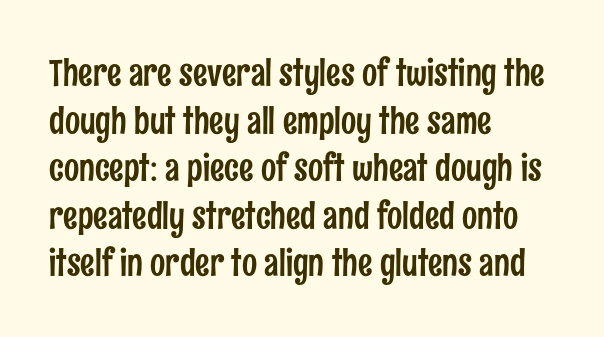
Q: Is the text italic (slanted)? A: No, it is upright.
Q: Is the typeface a serif or a sans-serif typeface? A: Sans-serif.
Q: Is the text underlined? A: No.
Q: How is the paragraph aligned? A: Left-aligned.
Q: Is the spacing between letters normal or unusually wide? A: Normal.
Q: Is the spacing between lines tight, normal or loose? A: Normal.
Q: Width (condensed, normal, or wide)? A: Condensed.
Q: Stroke contrast? A: Low.
Q: x-height? A: Medium.
Q: Monospaced? A: No.
